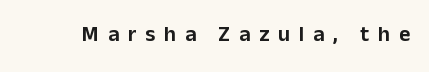
Q: Is the text italic (slanted)? A: No, it is upright.
Q: Is the text underlined? A: No.
Q: Is the spacing between letters normal or unusually wide? A: Unusually wide.
